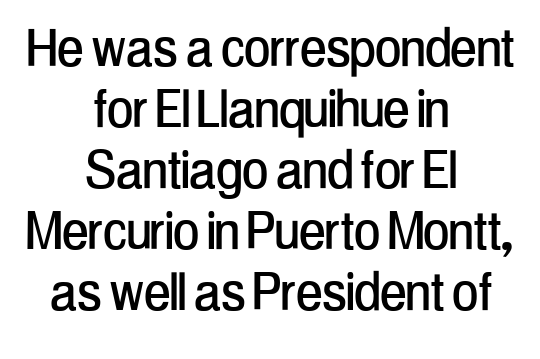
The image shows 63 px condensed sans-serif type, upright; set centered, tight line spacing (0.97x), normal letter spacing, not underlined; low stroke contrast and a medium x-height.
